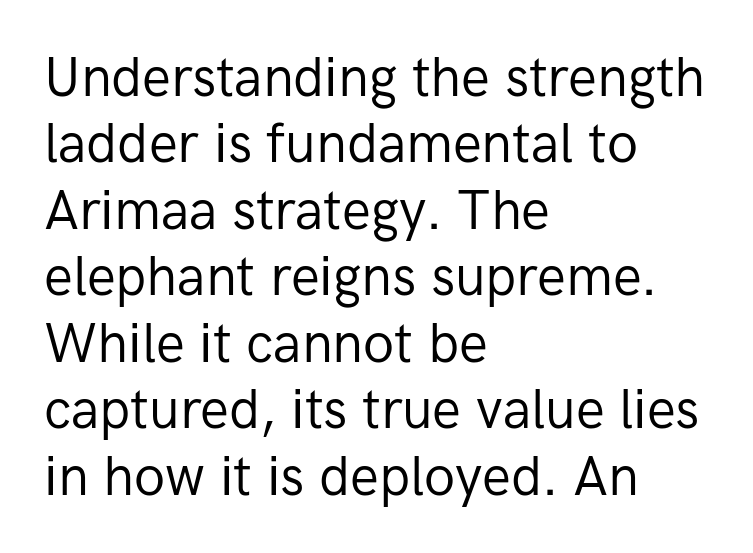
Q: Is the text bold? A: No.
Q: Is the text italic (slanted)? A: No, it is upright.
Q: Is the typeface a serif or a sans-serif typeface? A: Sans-serif.
Q: Is the text underlined? A: No.
Q: How is the paragraph aligned? A: Left-aligned.
Q: Is the spacing between letters normal or unusually wide? A: Normal.
Q: Width (condensed, normal, or wide)? A: Normal.
Q: Stroke contrast? A: Low.
Q: x-height? A: Medium.
Q: Monospaced? A: No.
